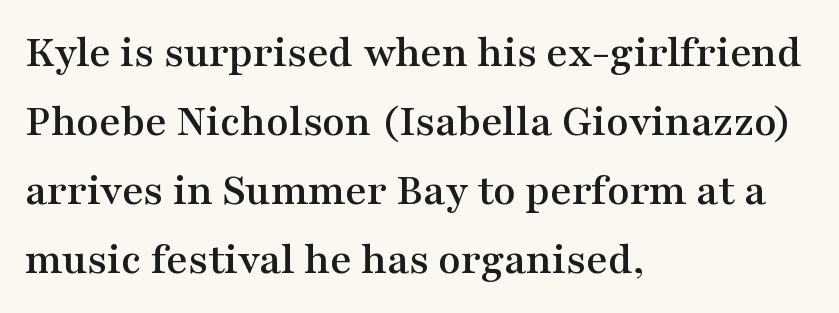
The image shows 46 px wide serif type, upright; set left-aligned, normal line spacing (1.5x), normal letter spacing, not underlined; medium stroke contrast and a medium x-height.
